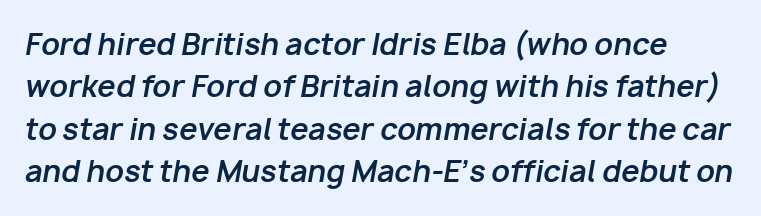
The image shows 29 px bold type, italic (leaning right); set normal line spacing (1.46x), normal letter spacing, not underlined; low stroke contrast and a medium x-height.
